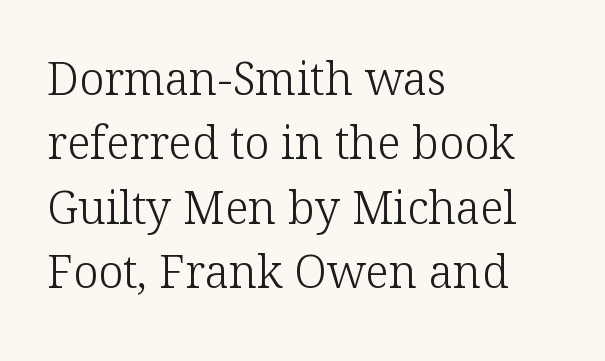
Q: Is the text bold? A: No.
Q: Is the text italic (slanted)? A: No, it is upright.
Q: Is the typeface a serif or a sans-serif typeface? A: Serif.
Q: Is the text underlined? A: No.
Q: How is the paragraph aligned? A: Left-aligned.
Q: Is the spacing between letters normal or unusually wide? A: Normal.
Q: Is the spacing between lines tight, normal or loose? A: Normal.
Q: Width (condensed, normal, or wide)? A: Normal.
Q: Stroke contrast? A: Low.
Q: x-height? A: Medium.
Q: Monospaced? A: No.
